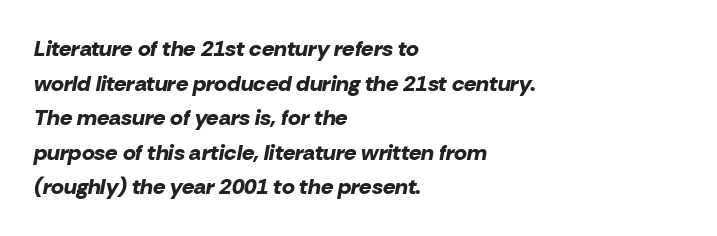
The image shows 22 px bold type, italic (leaning right); set left-aligned, normal line spacing (1.57x), normal letter spacing, not underlined.
